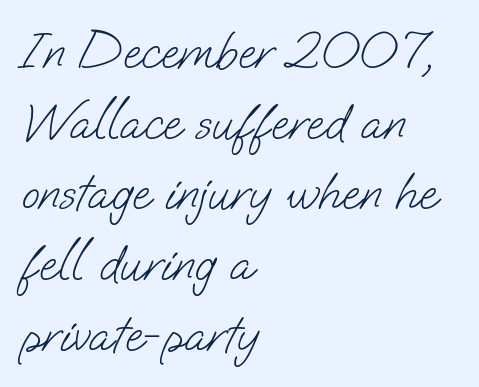
The image shows 52 px light sans-serif type; set left-aligned, normal line spacing (1.36x), normal letter spacing, not underlined; low stroke contrast and a small x-height.
